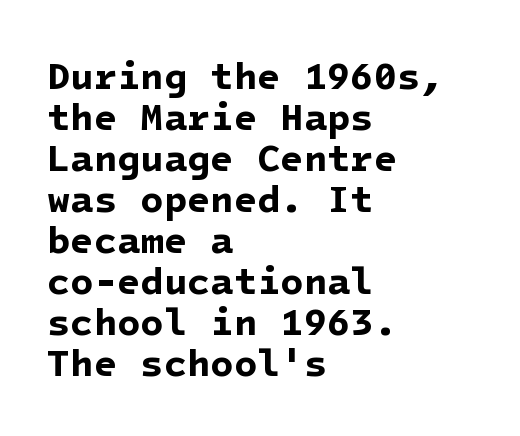
Q: Is the text bold? A: Yes.
Q: Is the typeface a serif or a sans-serif typeface? A: Sans-serif.
Q: Is the text underlined? A: No.
Q: How is the paragraph aligned? A: Left-aligned.
Q: Is the spacing between letters normal or unusually wide? A: Normal.
Q: Is the spacing between lines tight, normal or loose? A: Tight.
Q: Width (condensed, normal, or wide)? A: Normal.
Q: Stroke contrast? A: Low.
Q: x-height? A: Medium.
